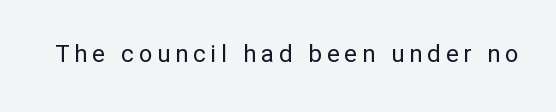
Q: Is the text bold? A: No.
Q: Is the text italic (slanted)? A: No, it is upright.
Q: Is the text underlined? A: No.
Q: Is the spacing between letters normal or unusually wide? A: Unusually wide.
